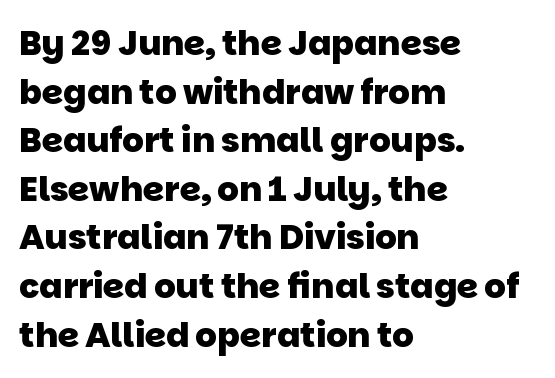
The image shows 34 px heavy sans-serif type; set left-aligned, normal line spacing (1.43x), normal letter spacing, not underlined; low stroke contrast and a large x-height.
